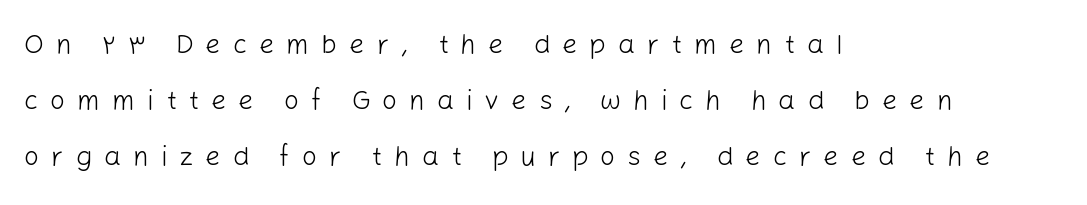
Q: Is the text bold? A: No.
Q: Is the text italic (slanted)? A: No, it is upright.
Q: Is the text underlined? A: No.
Q: How is the paragraph aligned? A: Left-aligned.
Q: Is the spacing between letters normal or unusually wide? A: Unusually wide.
Q: Is the spacing between lines tight, normal or loose? A: Loose.
